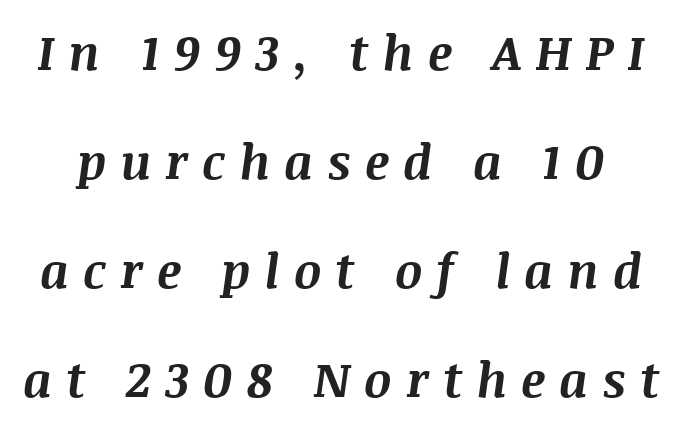
The image shows 48 px bold type, italic (leaning right); set loose line spacing (2.27x), unusually wide letter spacing (+0.29 em), not underlined; medium stroke contrast and a large x-height.
